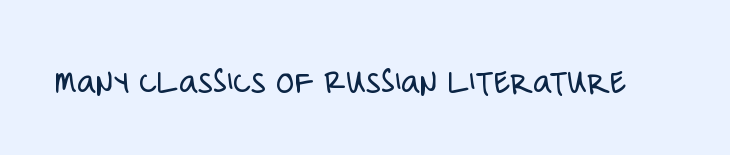
The image shows 37 px light, condensed sans-serif type, upright; set normal letter spacing, not underlined; low stroke contrast and a large x-height.
